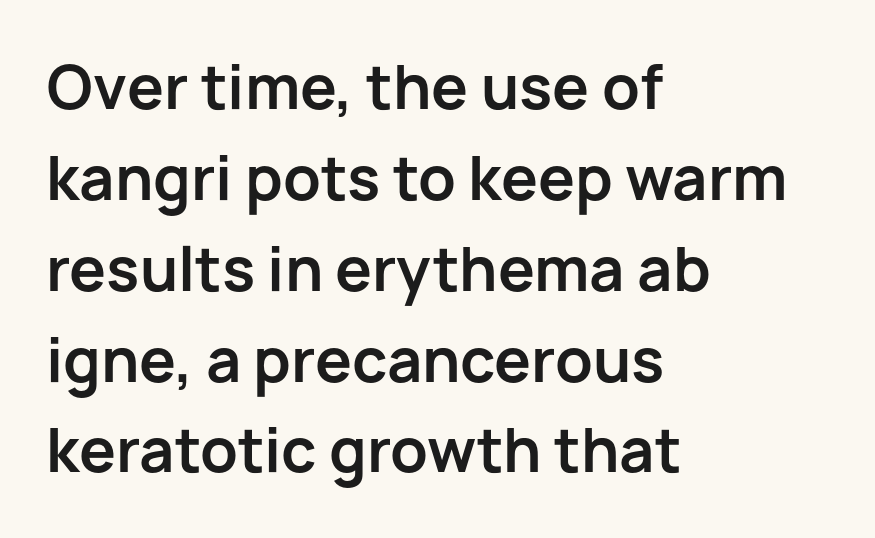
Q: Is the text bold? A: Yes.
Q: Is the text italic (slanted)? A: No, it is upright.
Q: Is the typeface a serif or a sans-serif typeface? A: Sans-serif.
Q: Is the text underlined? A: No.
Q: How is the paragraph aligned? A: Left-aligned.
Q: Is the spacing between letters normal or unusually wide? A: Normal.
Q: Is the spacing between lines tight, normal or loose? A: Normal.
Q: Width (condensed, normal, or wide)? A: Normal.
Q: Stroke contrast? A: Low.
Q: x-height? A: Medium.
Q: Monospaced? A: No.
